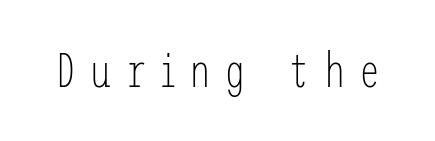
The string is rendered with underlining switched off. Does the lettering tilt? It doesn't — this is upright. A quiet, ordinary-to-light weight characterises the typeface. Does the type have serifs? No, each stem ends abruptly. Here the glyphs are tracked loosely, breaking word shapes into spaced letters.
